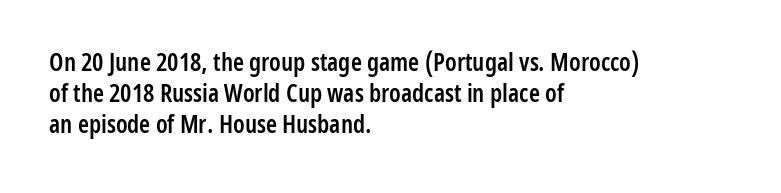
The vertical gap from one line to the next is medium. This sample is left-justified, so line endings fall wherever the words run out. Check under the words: just untouched page. Honestly, the letter spacing is just normal — you wouldn't notice it. Does the lettering tilt? It doesn't — this is upright. Typesetter's note: demi weight, one step under bold.
